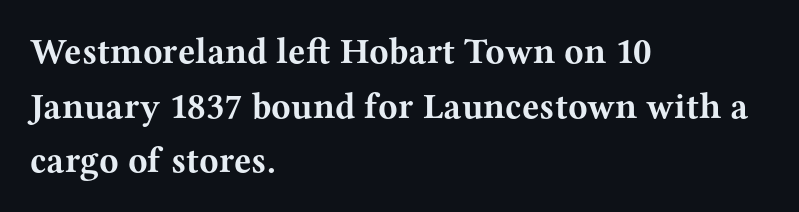
The image shows 36 px bold, wide serif type, upright; set left-aligned, normal line spacing (1.52x), normal letter spacing, not underlined; medium stroke contrast and a medium x-height.
